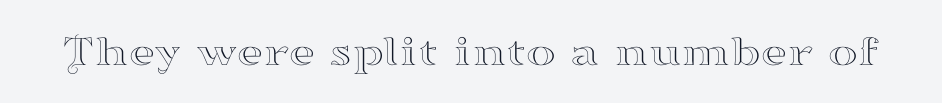
{"serif": "yes", "italic": "no", "width": "wide", "stroke_contrast": "high", "x_height": "small", "monospaced": "no", "underline": "no", "letter_spacing": "normal", "letter_spacing_em": 0.0, "glyph_px": 45}
